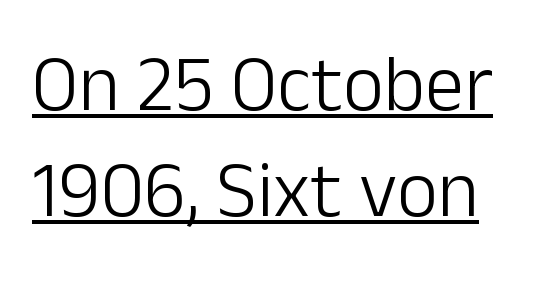
Q: Is the text bold? A: No.
Q: Is the text italic (slanted)? A: No, it is upright.
Q: Is the typeface a serif or a sans-serif typeface? A: Sans-serif.
Q: Is the text underlined? A: Yes.
Q: Is the spacing between letters normal or unusually wide? A: Normal.
Q: Is the spacing between lines tight, normal or loose? A: Normal.
Q: Width (condensed, normal, or wide)? A: Normal.
Q: Stroke contrast? A: Low.
Q: x-height? A: Medium.
Q: Monospaced? A: No.
